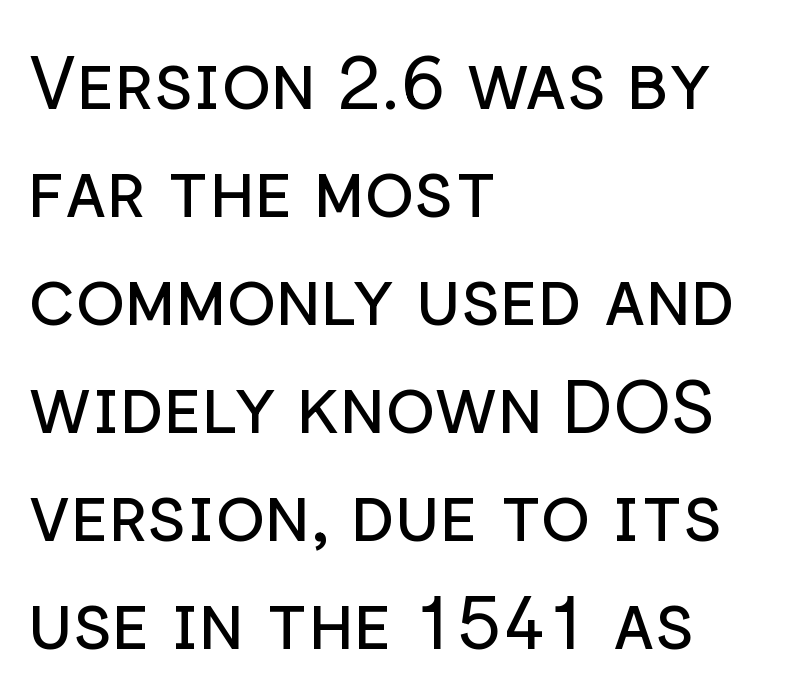
Q: Is the text bold? A: No.
Q: Is the text italic (slanted)? A: No, it is upright.
Q: Is the typeface a serif or a sans-serif typeface? A: Sans-serif.
Q: Is the text underlined? A: No.
Q: How is the paragraph aligned? A: Left-aligned.
Q: Is the spacing between letters normal or unusually wide? A: Normal.
Q: Is the spacing between lines tight, normal or loose? A: Normal.
Q: Width (condensed, normal, or wide)? A: Normal.
Q: Stroke contrast? A: Low.
Q: x-height? A: Medium.
Q: Monospaced? A: No.
